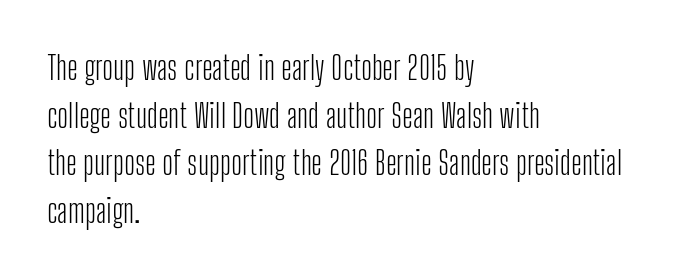
The image shows 33 px light, condensed sans-serif type, upright; set left-aligned, normal line spacing (1.44x), normal letter spacing, not underlined; low stroke contrast and a medium x-height.
